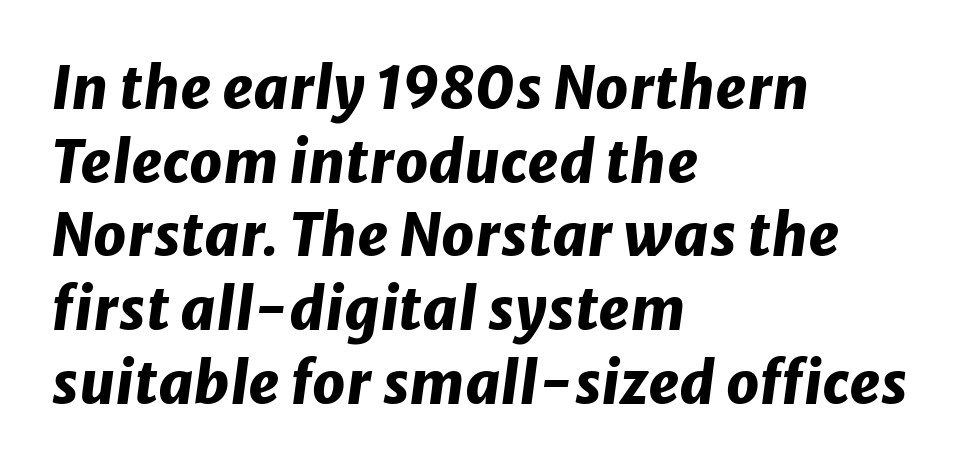
Q: Is the text bold? A: Yes.
Q: Is the text italic (slanted)? A: Yes, it leans right by about 8 degrees.
Q: Is the text underlined? A: No.
Q: How is the paragraph aligned? A: Left-aligned.
Q: Is the spacing between letters normal or unusually wide? A: Normal.
Q: Is the spacing between lines tight, normal or loose? A: Normal.
Q: Width (condensed, normal, or wide)? A: Normal.
Q: Stroke contrast? A: Low.
Q: x-height? A: Medium.
Q: Monospaced? A: No.
